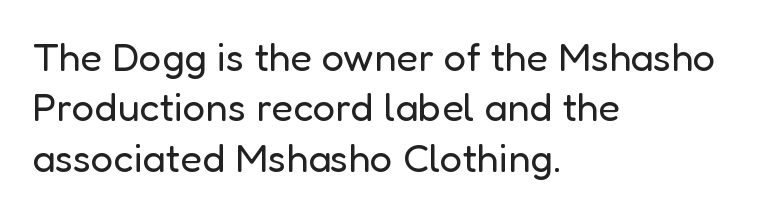
Q: Is the text bold? A: No.
Q: Is the text italic (slanted)? A: No, it is upright.
Q: Is the typeface a serif or a sans-serif typeface? A: Sans-serif.
Q: Is the text underlined? A: No.
Q: How is the paragraph aligned? A: Left-aligned.
Q: Is the spacing between letters normal or unusually wide? A: Normal.
Q: Is the spacing between lines tight, normal or loose? A: Normal.
Q: Width (condensed, normal, or wide)? A: Normal.
Q: Stroke contrast? A: Low.
Q: x-height? A: Medium.
Q: Monospaced? A: No.
